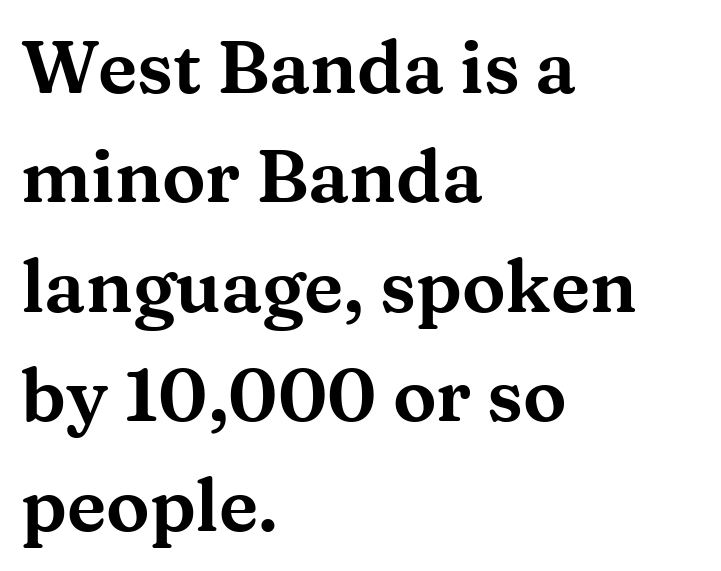
Q: Is the text italic (slanted)? A: No, it is upright.
Q: Is the typeface a serif or a sans-serif typeface? A: Serif.
Q: Is the text underlined? A: No.
Q: How is the paragraph aligned? A: Left-aligned.
Q: Is the spacing between letters normal or unusually wide? A: Normal.
Q: Is the spacing between lines tight, normal or loose? A: Normal.
Q: Width (condensed, normal, or wide)? A: Wide.
Q: Stroke contrast? A: Medium.
Q: x-height? A: Medium.
Q: Monospaced? A: No.
